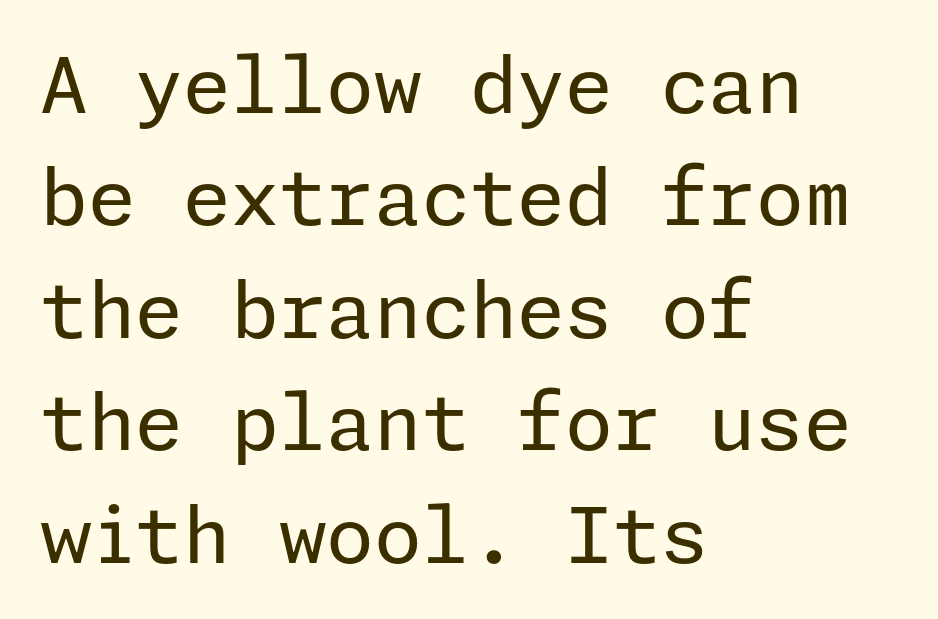
The image shows 77 px regular-weight sans-serif type, upright; set left-aligned, normal line spacing (1.46x), normal letter spacing, not underlined; low stroke contrast and a medium x-height.
